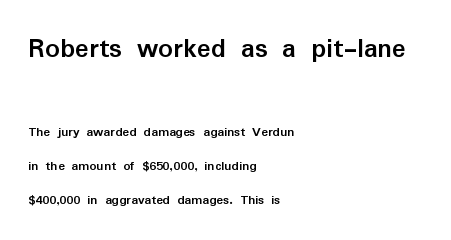
You could not count columns in this text — the font is proportionally spaced. The ragged edge is on the right, which tells us the setting is flush left. Look at the bottom of the vertical strokes: they stop flat, with no serifs. The characters look thick and weighty, a clear bold. Is there much room between lines? Yes — plenty of vertical air separates them. The more generous point size was reserved for the upper chunk.
